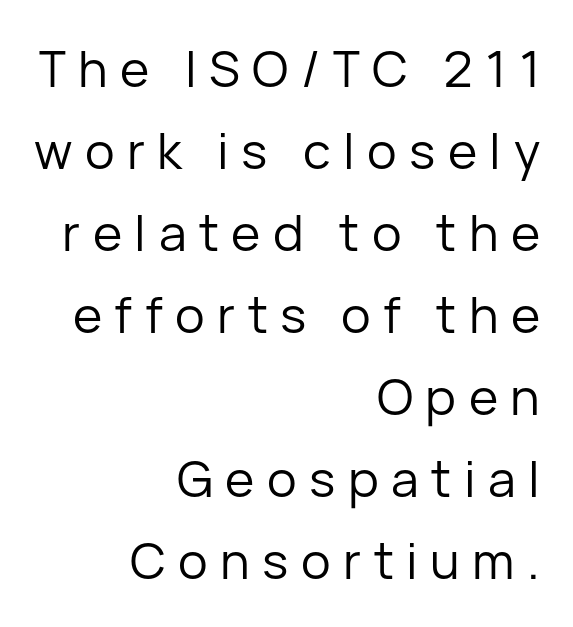
Weight: regular or lighter. Nothing sits at the stroke ends, so this counts as sans-serif. There is plenty of visible air inserted between adjacent glyphs. Character widths vary here, with narrow letters taking less room than wide ones.
